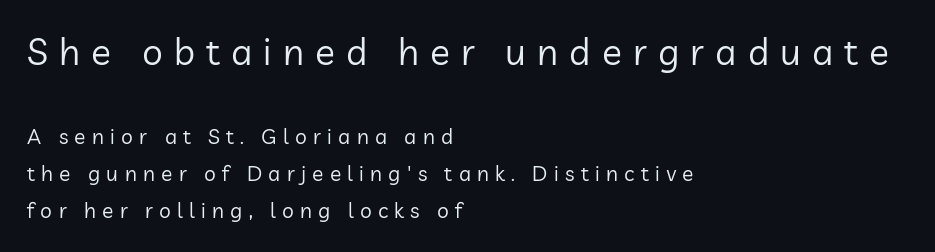
The letters look calm and open, with moderate or lighter stems. The letters stand upright; this is a roman face. One-word summary of the alignment: left. These lines have a slow, spaced-out rhythm from letter to letter.
